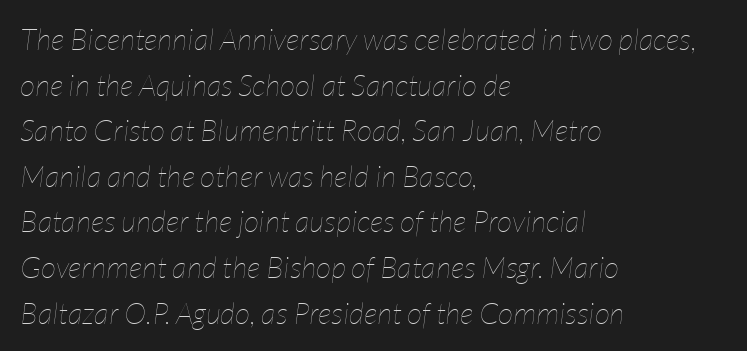
Proportional: the letters do not fall into vertical columns. The typesetting does not lean heavy: it is not bold. Descenders hang freely into open space. The axis of the letterforms is tilted away from vertical. These lines keep a tight, regular rhythm from letter to letter.
